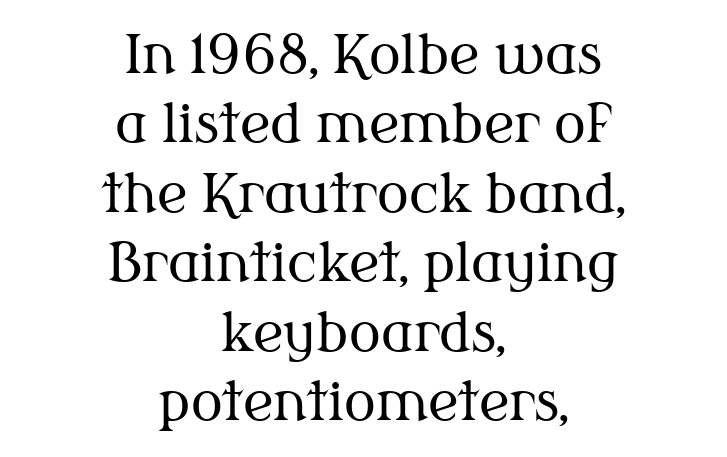
Q: Is the text bold? A: No.
Q: Is the text italic (slanted)? A: No, it is upright.
Q: Is the typeface a serif or a sans-serif typeface? A: Serif.
Q: Is the text underlined? A: No.
Q: How is the paragraph aligned? A: Centered.
Q: Is the spacing between letters normal or unusually wide? A: Normal.
Q: Is the spacing between lines tight, normal or loose? A: Normal.
Q: Width (condensed, normal, or wide)? A: Normal.
Q: Stroke contrast? A: Medium.
Q: x-height? A: Medium.
Q: Monospaced? A: No.
